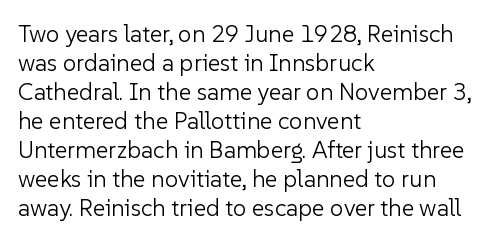
The image shows 24 px text type, upright; set left-aligned, line spacing 1.21x, normal letter spacing, not underlined.
